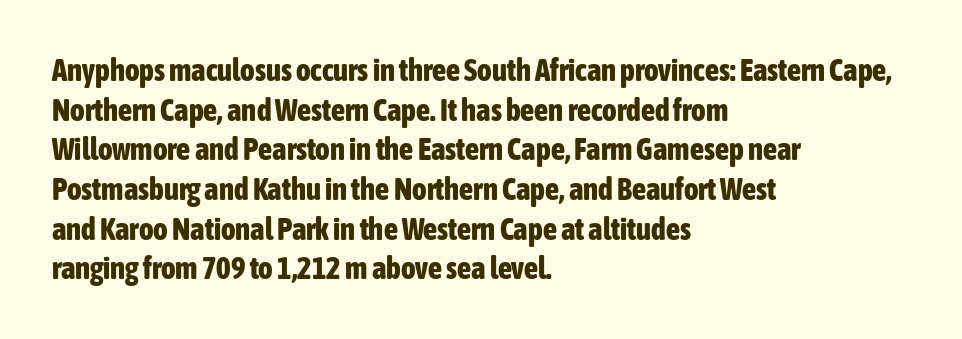
The image shows 31 px bold, condensed sans-serif type, upright; set left-aligned, normal line spacing (1.28x), normal letter spacing, not underlined; low stroke contrast and a medium x-height.
